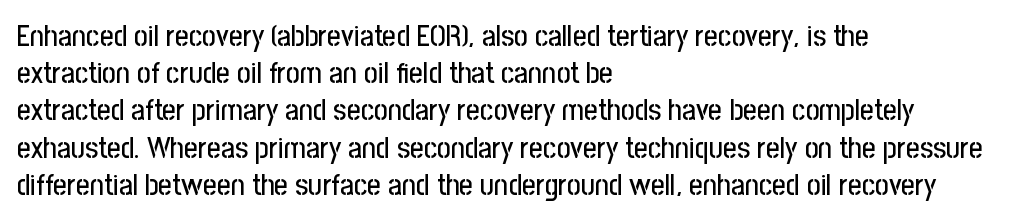
Short and long lines alike share a common starting point at left. These lines are rendered in a variable-pitch font. Clear beneath every line of the passage. The text was rendered using a sans face with plain stroke endings. Between one letter and the next there's only the usual sliver of space. This is the regular roman posture of the typeface.
